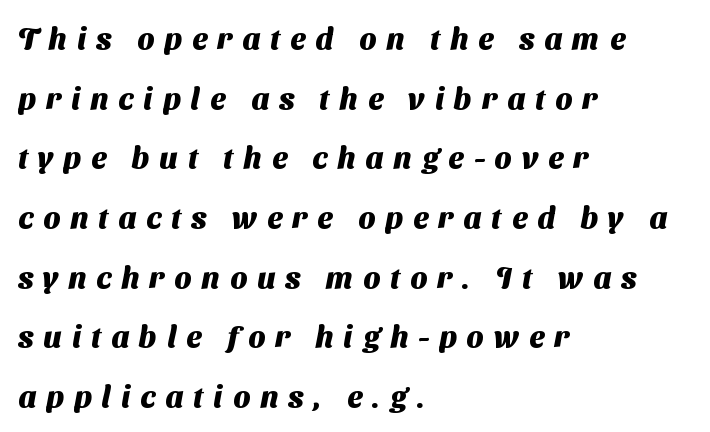
{"serif": "no", "bold": "yes", "weight": "heavy", "width": "normal", "stroke_contrast": "medium", "x_height": "medium", "monospaced": "no", "underline": "no", "align": "left", "line_spacing": "loose", "line_spacing_ratio": 1.99, "letter_spacing": "wide", "letter_spacing_em": 0.34, "glyph_px": 30}
